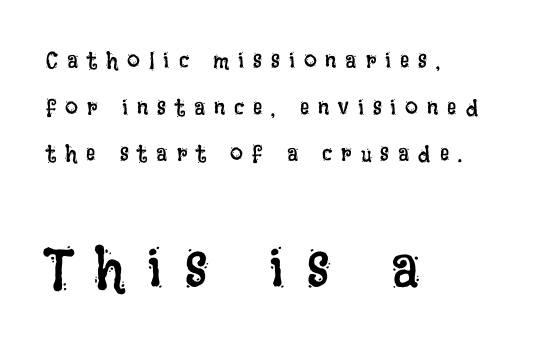
Q: Is the text bold? A: No.
Q: Is the text italic (slanted)? A: No, it is upright.
Q: Is the text underlined? A: No.
Q: How is the paragraph aligned? A: Left-aligned.
Q: Is the spacing between letters normal or unusually wide? A: Unusually wide.
Q: Is the spacing between lines tight, normal or loose? A: Loose.
Q: Which block of text is set in a larger size, the first (top) or the second (bottom)? A: The second (bottom) one.
Q: Width (condensed, normal, or wide)? A: Condensed.
Q: Stroke contrast? A: Low.
Q: x-height? A: Large.
Q: Monospaced? A: No.
